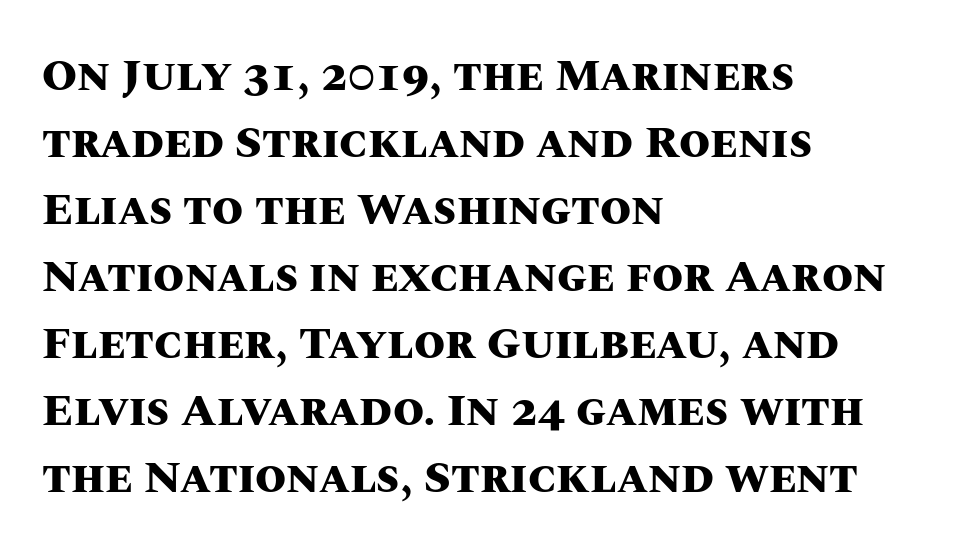
The image shows 45 px heavy type, upright; set left-aligned, normal line spacing (1.49x), normal letter spacing, not underlined; medium stroke contrast and a large x-height.
